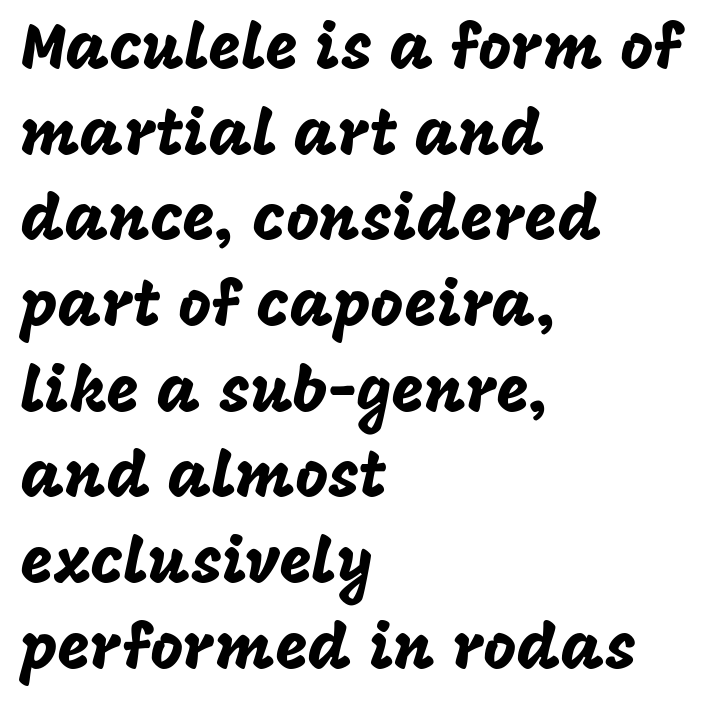
{"serif": "no", "width": "normal", "stroke_contrast": "low", "x_height": "large", "monospaced": "no", "underline": "no", "align": "left", "line_spacing": "normal", "line_spacing_ratio": 1.36, "letter_spacing": "normal", "letter_spacing_em": 0.0, "glyph_px": 63}
